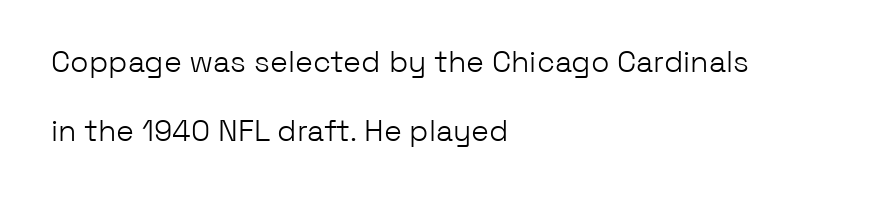
The paragraph has a hard left edge and a soft right edge. Ink coverage per letter is moderate at most. You could not count columns in this text — the font is proportionally spaced. These lines were composed using upright roman letters. Honestly, there is no underline to notice here at all. The horizontal fit of the characters is conventional and even.
